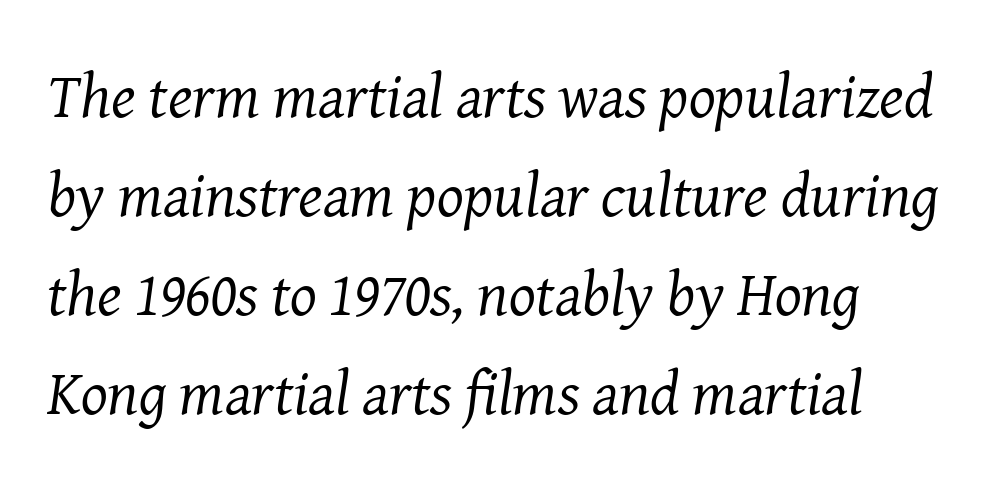
{"serif": "yes", "italic": "yes", "lean": "right", "slant_degrees": 8, "bold": "no", "weight": "regular", "width": "normal", "stroke_contrast": "medium", "x_height": "medium", "monospaced": "no", "underline": "no", "align": "left", "line_spacing": "normal", "line_spacing_ratio": 1.57, "letter_spacing": "normal", "letter_spacing_em": 0.0, "glyph_px": 63}
